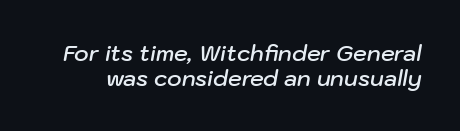
The image shows 22 px text type, italic (leaning right); set tight line spacing (1.13x), normal letter spacing, not underlined.
